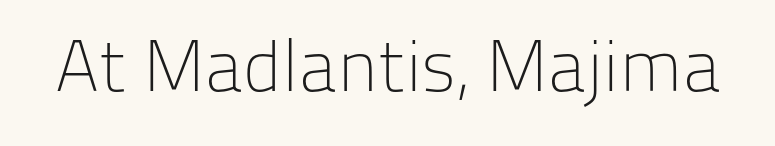
The image shows 73 px light sans-serif type, upright; set normal letter spacing, not underlined; low stroke contrast and a medium x-height.
